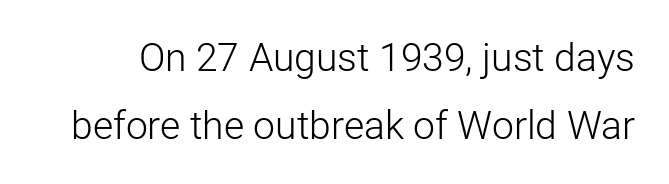
Q: Is the text bold? A: No.
Q: Is the text italic (slanted)? A: No, it is upright.
Q: Is the typeface a serif or a sans-serif typeface? A: Sans-serif.
Q: Is the text underlined? A: No.
Q: Is the spacing between letters normal or unusually wide? A: Normal.
Q: Width (condensed, normal, or wide)? A: Normal.
Q: Stroke contrast? A: Low.
Q: x-height? A: Medium.
Q: Monospaced? A: No.
